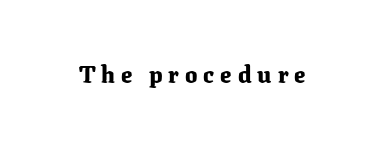
Decoration check: the copy has no underline. Look at the stroke-to-counter ratio: heavy, a bold. Substantial extra tracking has been applied to these lines. This sample uses an upright cut, with every glyph sitting square on the baseline.
